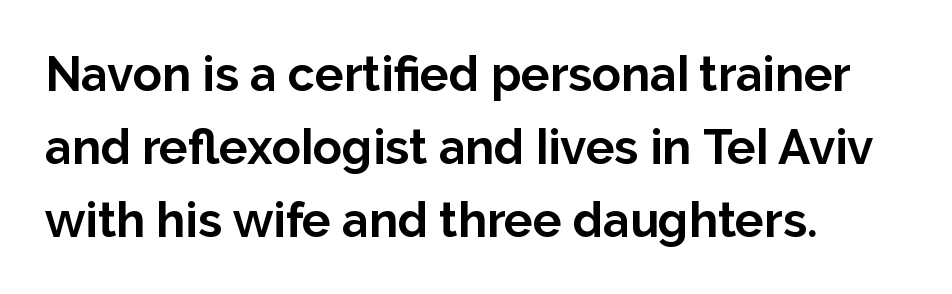
The image shows 48 px bold sans-serif type, upright; set left-aligned, normal line spacing (1.52x), normal letter spacing, not underlined; low stroke contrast and a medium x-height.
